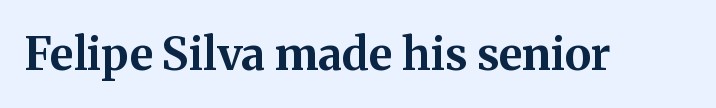
{"serif": "yes", "italic": "no", "bold": "yes", "weight": "bold", "width": "normal", "stroke_contrast": "medium", "x_height": "medium", "monospaced": "no", "underline": "no", "letter_spacing": "normal", "letter_spacing_em": 0.0, "glyph_px": 45}
